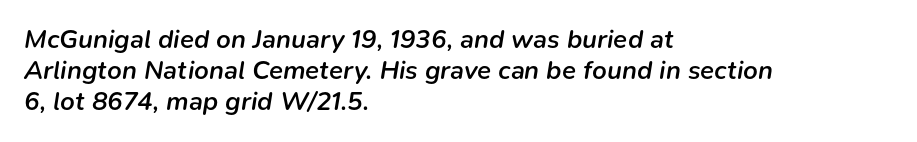
The image shows 26 px text type, italic (leaning right); set left-aligned, line spacing 1.2x, normal letter spacing, not underlined.
